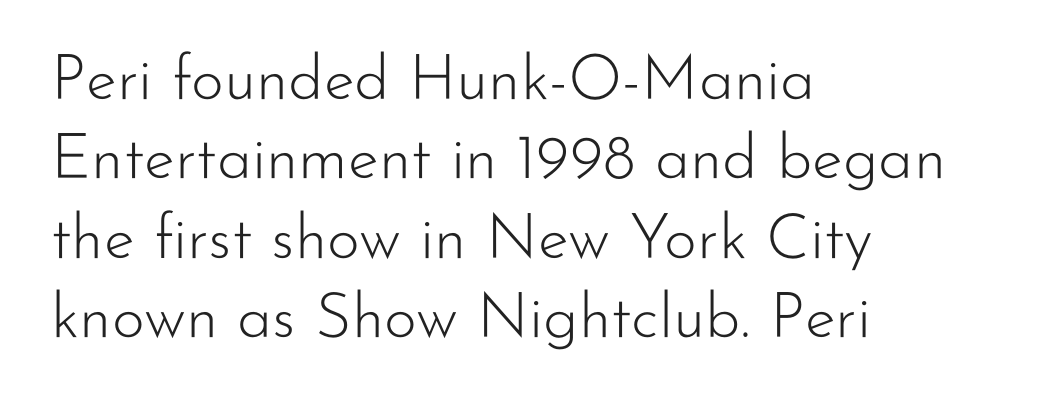
Q: Is the text bold? A: No.
Q: Is the text italic (slanted)? A: No, it is upright.
Q: Is the typeface a serif or a sans-serif typeface? A: Sans-serif.
Q: Is the text underlined? A: No.
Q: How is the paragraph aligned? A: Left-aligned.
Q: Is the spacing between letters normal or unusually wide? A: Normal.
Q: Is the spacing between lines tight, normal or loose? A: Normal.
Q: Width (condensed, normal, or wide)? A: Normal.
Q: Stroke contrast? A: Low.
Q: x-height? A: Small.
Q: Monospaced? A: No.
